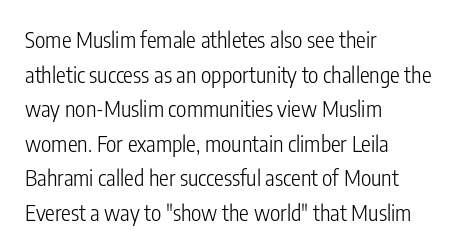
{"italic": "no", "bold": "no", "underline": "no", "align": "left", "line_spacing": "normal", "line_spacing_ratio": 1.57, "letter_spacing": "normal", "letter_spacing_em": 0.0, "glyph_px": 22}
